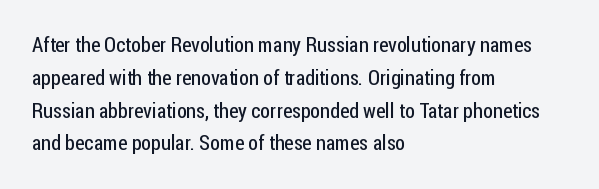
The image shows 21 px text type, upright; set left-aligned, normal line spacing (1.56x), normal letter spacing, not underlined.
